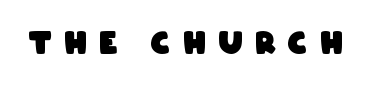
Rule under the text: the space is simply empty. Look at the stroke-to-counter ratio: heavy, a bold. Honestly, the letter spacing is so wide it's the main thing you notice. The typeface chosen for these lines omits serifs. You could not count columns in this text — the font is proportionally spaced.
